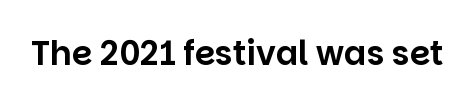
{"serif": "no", "italic": "no", "width": "normal", "stroke_contrast": "low", "x_height": "large", "monospaced": "no", "underline": "no", "letter_spacing": "normal", "letter_spacing_em": 0.0, "glyph_px": 33}
